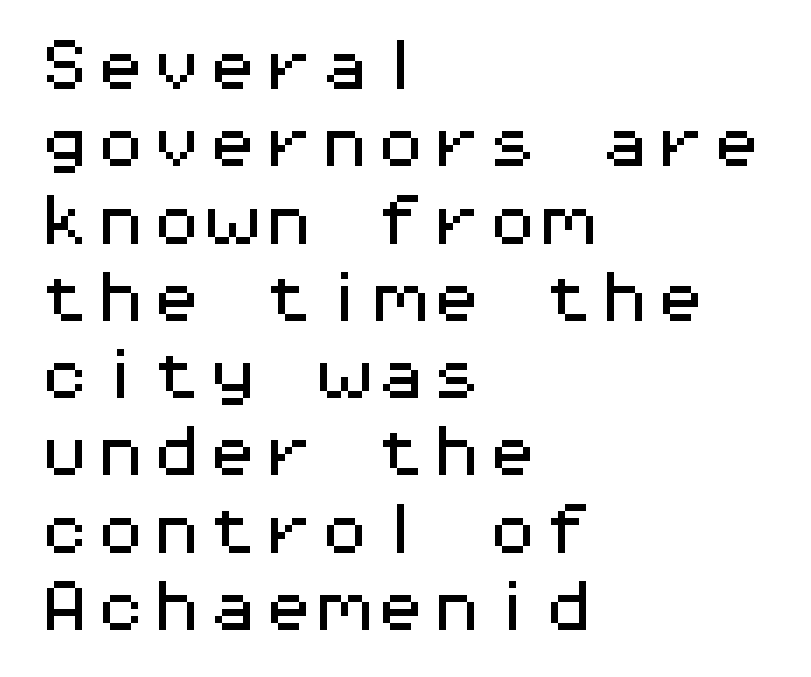
No extra tracking has been applied to these lines. Rule under the text: the space is simply empty. The rendering uses a moderate line-height, typical for paragraphs. The typesetter chose a ragged-right arrangement here. A typesetter would call this monospace, since all characters share one set width.
